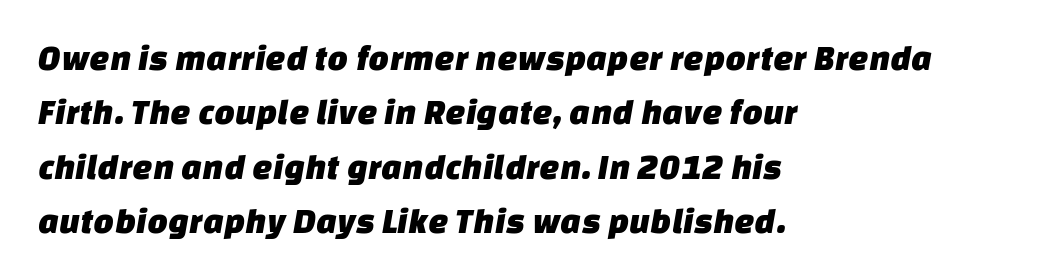
Q: Is the typeface a serif or a sans-serif typeface? A: Sans-serif.
Q: Is the text underlined? A: No.
Q: How is the paragraph aligned? A: Left-aligned.
Q: Is the spacing between letters normal or unusually wide? A: Normal.
Q: Is the spacing between lines tight, normal or loose? A: Normal.
Q: Width (condensed, normal, or wide)? A: Normal.
Q: Stroke contrast? A: Low.
Q: x-height? A: Large.
Q: Monospaced? A: No.
